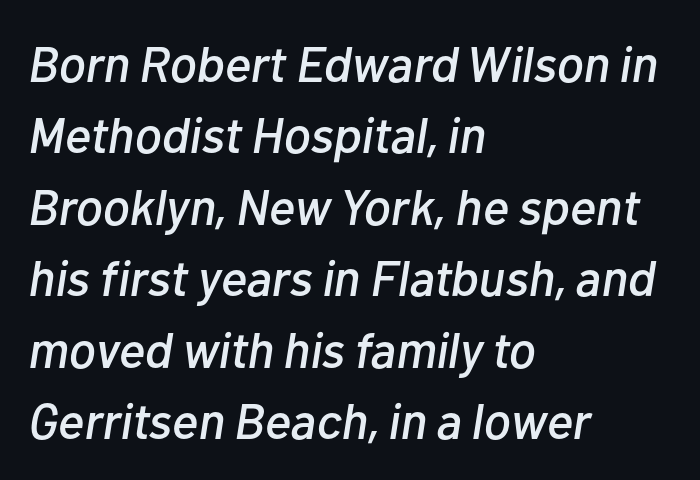
Designer's note — italics engaged. Looks like regular typesetting: each glyph gets only the width it needs. Spacing between characters is what you'd get straight out of the box. Each row of text sits above clean, open space. Teacher's note: observe the even left margin — that is flush-left alignment. Each new line begins a customary step beneath the previous one.
